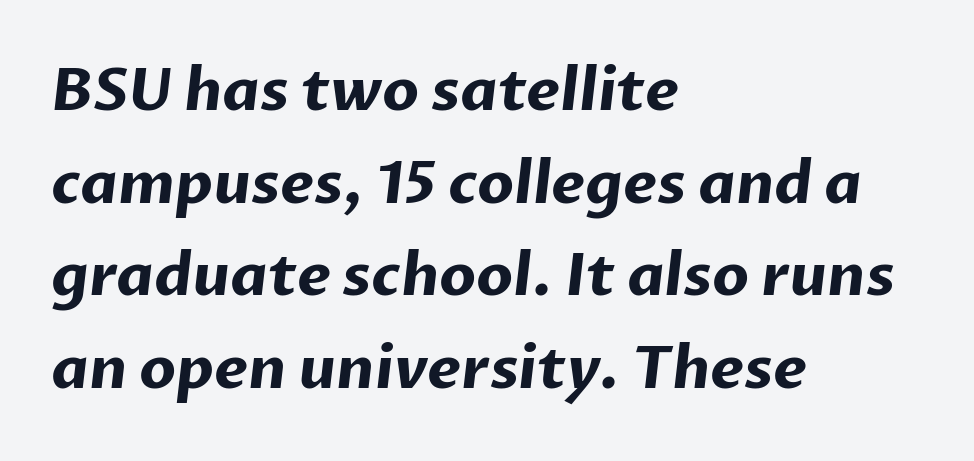
Do the characters align in a grid? No, the font is proportional. Just letters on the line, the space beneath them empty. The text block is weighted toward the left margin, trailing off unevenly rightward. The space between consecutive lines is moderate. Characters follow at the spacing the type designer built in.
